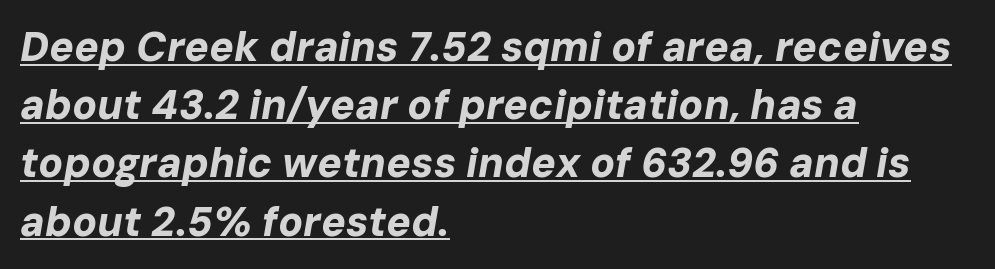
{"italic": "yes", "lean": "right", "slant_degrees": 10, "bold": "yes", "weight": "bold", "width": "normal", "stroke_contrast": "low", "x_height": "medium", "monospaced": "no", "underline": "yes", "align": "left", "line_spacing": "normal", "line_spacing_ratio": 1.42, "letter_spacing": "normal", "letter_spacing_em": 0.0, "glyph_px": 41}
